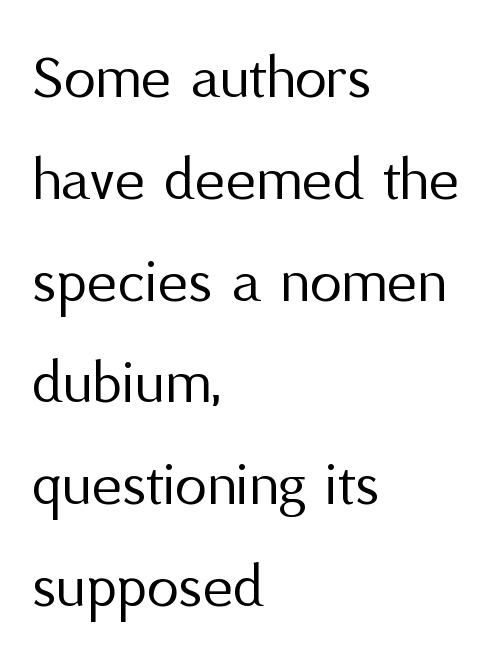
Q: Is the text bold? A: No.
Q: Is the text italic (slanted)? A: No, it is upright.
Q: Is the typeface a serif or a sans-serif typeface? A: Sans-serif.
Q: Is the text underlined? A: No.
Q: How is the paragraph aligned? A: Left-aligned.
Q: Is the spacing between letters normal or unusually wide? A: Normal.
Q: Is the spacing between lines tight, normal or loose? A: Normal.
Q: Width (condensed, normal, or wide)? A: Normal.
Q: Stroke contrast? A: Medium.
Q: x-height? A: Medium.
Q: Monospaced? A: No.
